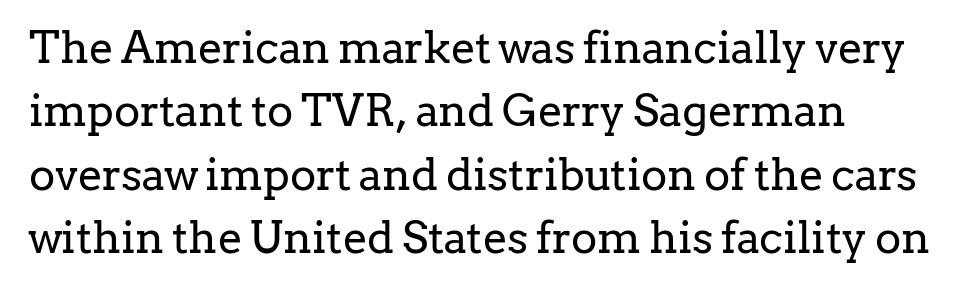
Q: Is the text bold? A: No.
Q: Is the text italic (slanted)? A: No, it is upright.
Q: Is the typeface a serif or a sans-serif typeface? A: Serif.
Q: Is the text underlined? A: No.
Q: How is the paragraph aligned? A: Left-aligned.
Q: Is the spacing between letters normal or unusually wide? A: Normal.
Q: Is the spacing between lines tight, normal or loose? A: Normal.
Q: Width (condensed, normal, or wide)? A: Normal.
Q: Stroke contrast? A: Low.
Q: x-height? A: Medium.
Q: Monospaced? A: No.
